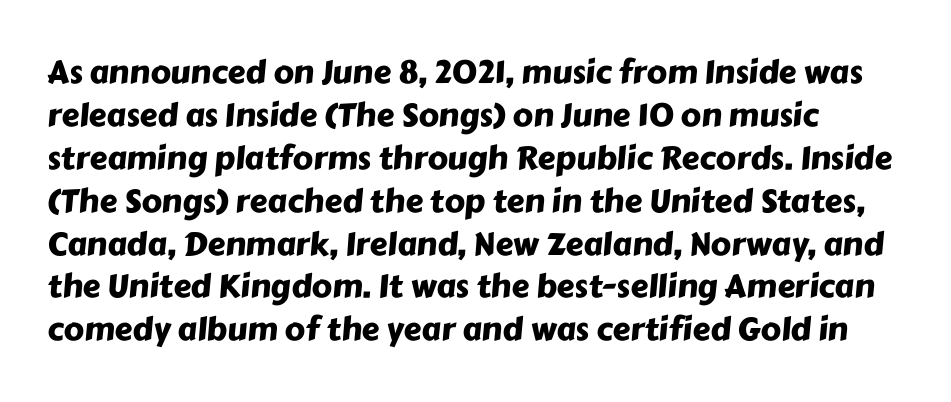
{"serif": "no", "width": "normal", "stroke_contrast": "low", "x_height": "medium", "monospaced": "no", "underline": "no", "align": "left", "line_spacing": "normal", "line_spacing_ratio": 1.34, "letter_spacing": "normal", "letter_spacing_em": 0.0, "glyph_px": 32}
